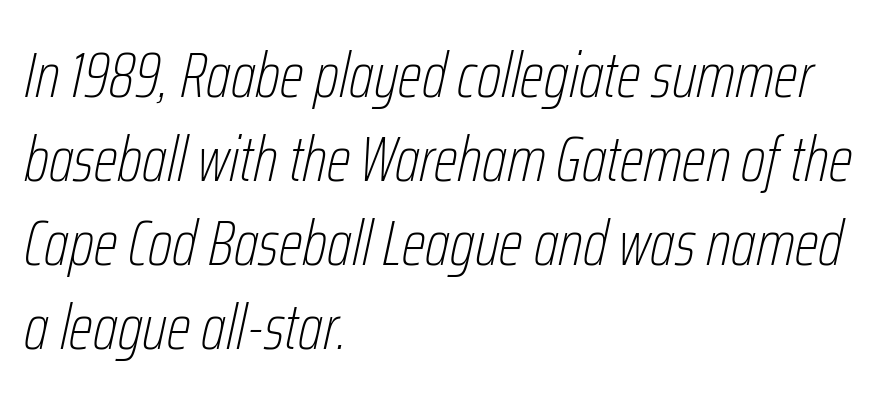
{"italic": "yes", "lean": "right", "slant_degrees": 12, "bold": "no", "weight": "thin", "width": "condensed", "stroke_contrast": "low", "x_height": "medium", "monospaced": "no", "underline": "no", "align": "left", "line_spacing": "normal", "line_spacing_ratio": 1.31, "letter_spacing": "normal", "letter_spacing_em": 0.0, "glyph_px": 64}
